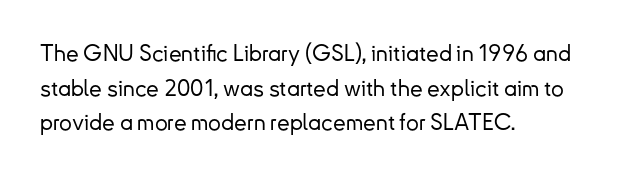
The image shows 23 px text type, upright; set left-aligned, normal line spacing (1.51x), normal letter spacing, not underlined.
